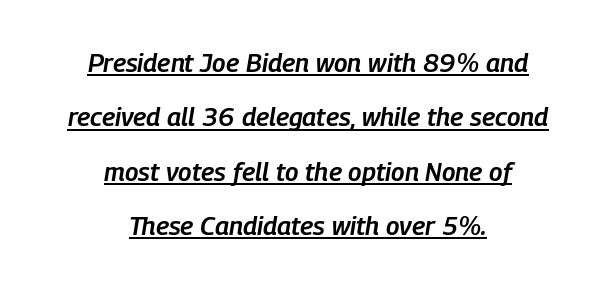
{"italic": "yes", "lean": "right", "slant_degrees": 9, "bold": "semi", "underline": "yes", "align": "center", "line_spacing": "loose", "line_spacing_ratio": 2.09, "letter_spacing": "normal", "letter_spacing_em": 0.0, "glyph_px": 26}
